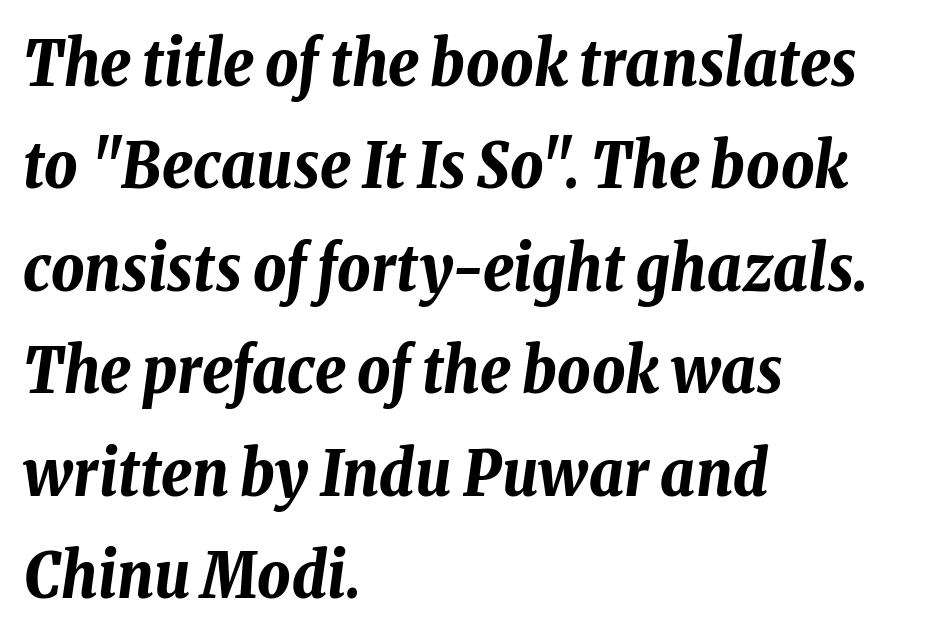
The image shows 64 px bold, condensed type, italic (leaning right); set left-aligned, normal line spacing (1.6x), normal letter spacing, not underlined; low stroke contrast and a medium x-height.
